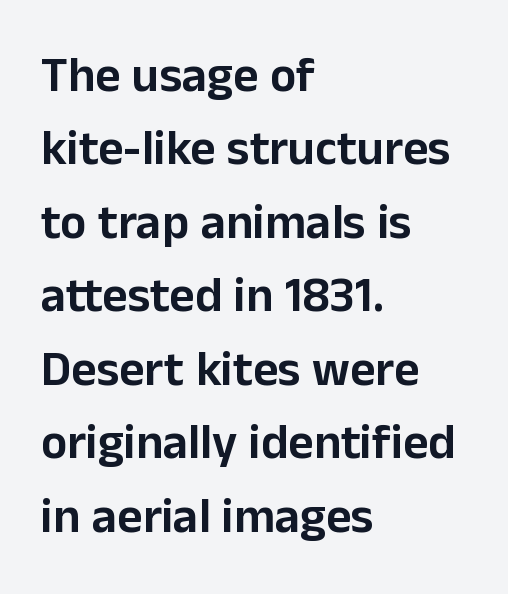
{"serif": "no", "italic": "no", "width": "normal", "stroke_contrast": "low", "x_height": "medium", "monospaced": "no", "underline": "no", "align": "left", "line_spacing": "normal", "line_spacing_ratio": 1.5, "letter_spacing": "normal", "letter_spacing_em": 0.0, "glyph_px": 49}
